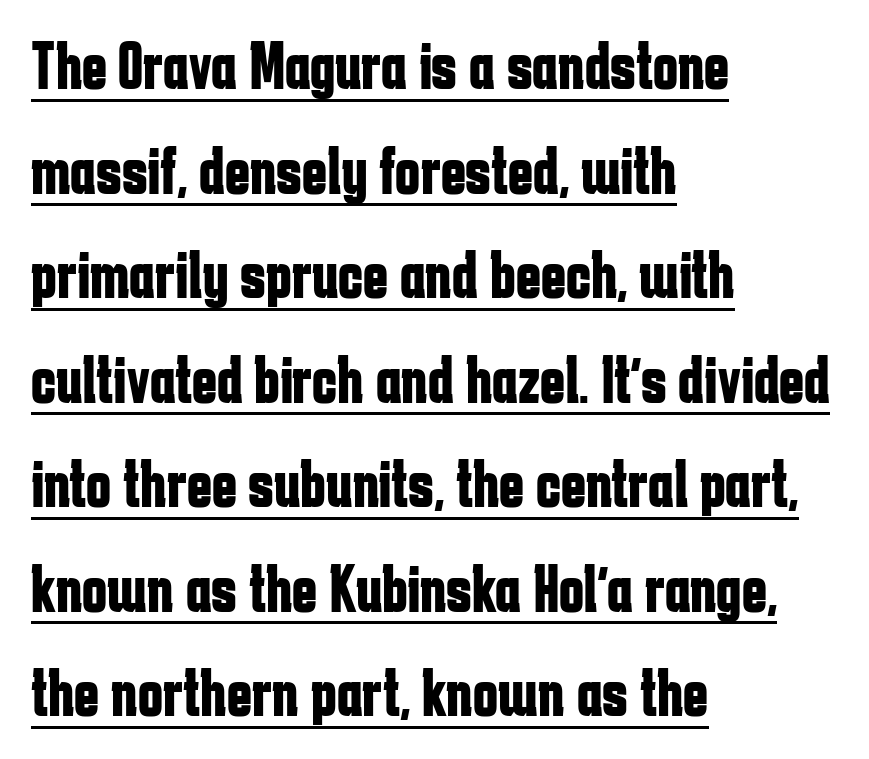
The image shows 67 px bold, condensed sans-serif type, upright; set left-aligned, normal line spacing (1.56x), normal letter spacing, underlined; low stroke contrast and a medium x-height.
